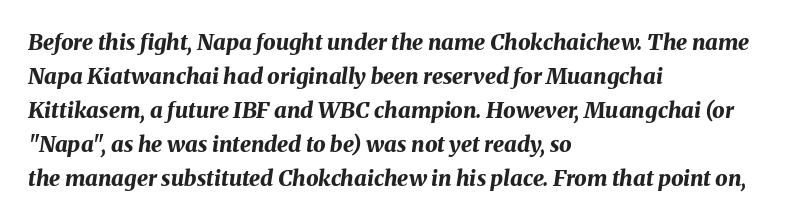
The image shows 22 px bold type, italic (leaning right); set left-aligned, normal line spacing (1.55x), normal letter spacing, not underlined.
